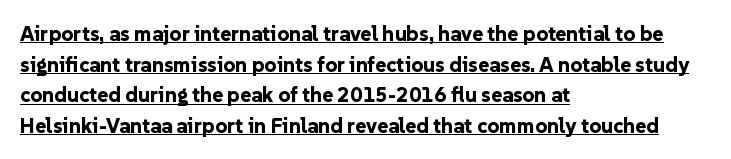
Heft: maximum for text — a bold. Line beginnings align vertically; line endings do not. The string is rendered with underlining switched on. Horizontal bands of white between lines are of average thickness. Posture: upright roman.
